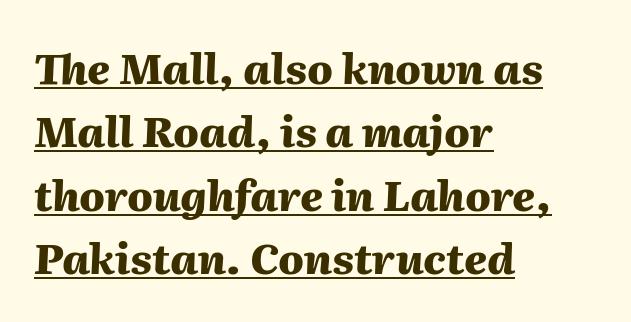
Each word holds together tightly as a unit, with standard inter-letter gaps. The rendering uses natural spacing where letterforms have individual widths. Notice how the stems are inclined rather than vertical — that's the hallmark of italics. Caption: bold face, heavy strokes. Beneath each row of characters lies a ruled line. Honestly, the row spacing looks completely unremarkable.
